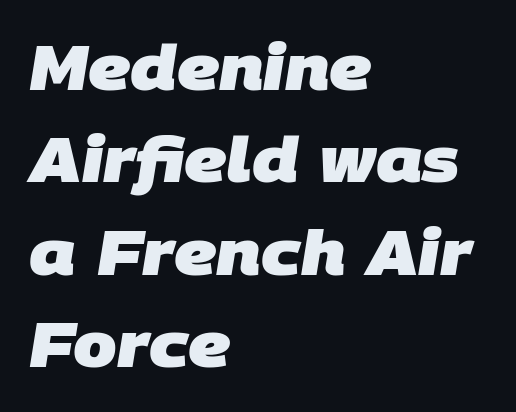
The image shows 62 px heavy sans-serif type; set left-aligned, normal line spacing (1.49x), normal letter spacing, not underlined; low stroke contrast and a large x-height.
